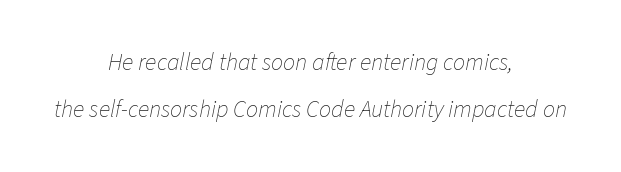
Q: Is the text bold? A: No.
Q: Is the text italic (slanted)? A: Yes, it leans right by about 11 degrees.
Q: Is the text underlined? A: No.
Q: How is the paragraph aligned? A: Centered.
Q: Is the spacing between letters normal or unusually wide? A: Normal.
Q: Is the spacing between lines tight, normal or loose? A: Loose.
